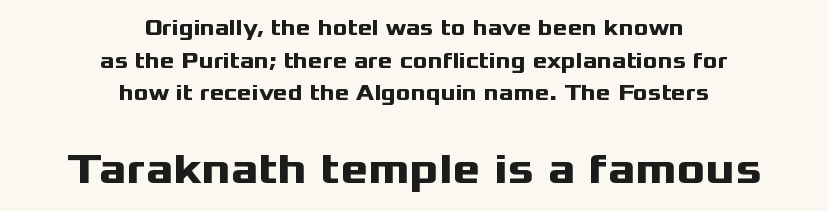
This layout puts the modest block above and the oversized block below. This block has exactly the height ordinary leading produces. The passage shown is not underscored anywhere. Nobody touched the tracking dial on this one. Character widths vary here, with narrow letters taking less room than wide ones.
